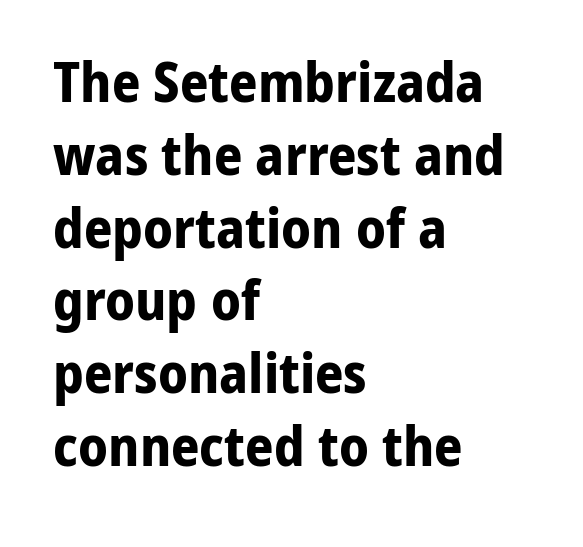
Check under the words: just untouched page. Letter spacing: default. Font category for this specimen: sans-serif. Strokes here are thick enough to call this a true bold. Every row of glyphs begins at an identical x-position on the left.
